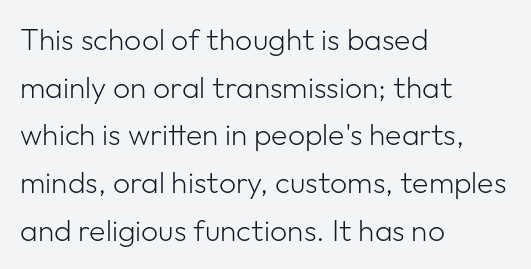
Q: Is the text bold? A: No.
Q: Is the text italic (slanted)? A: No, it is upright.
Q: Is the typeface a serif or a sans-serif typeface? A: Sans-serif.
Q: Is the text underlined? A: No.
Q: How is the paragraph aligned? A: Left-aligned.
Q: Is the spacing between letters normal or unusually wide? A: Normal.
Q: Is the spacing between lines tight, normal or loose? A: Normal.
Q: Width (condensed, normal, or wide)? A: Normal.
Q: Stroke contrast? A: Low.
Q: x-height? A: Medium.
Q: Monospaced? A: No.
